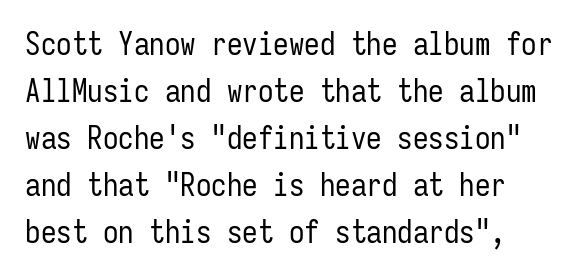
Q: Is the text bold? A: No.
Q: Is the text italic (slanted)? A: No, it is upright.
Q: Is the typeface a serif or a sans-serif typeface? A: Sans-serif.
Q: Is the text underlined? A: No.
Q: Is the spacing between letters normal or unusually wide? A: Normal.
Q: Is the spacing between lines tight, normal or loose? A: Normal.
Q: Width (condensed, normal, or wide)? A: Condensed.
Q: Stroke contrast? A: Low.
Q: x-height? A: Medium.
Q: Monospaced? A: Yes.
